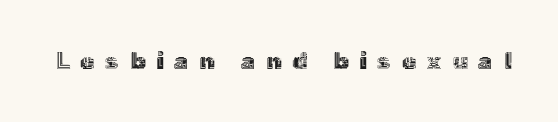
Q: Is the text italic (slanted)? A: No, it is upright.
Q: Is the text underlined? A: No.
Q: Is the spacing between letters normal or unusually wide? A: Unusually wide.
